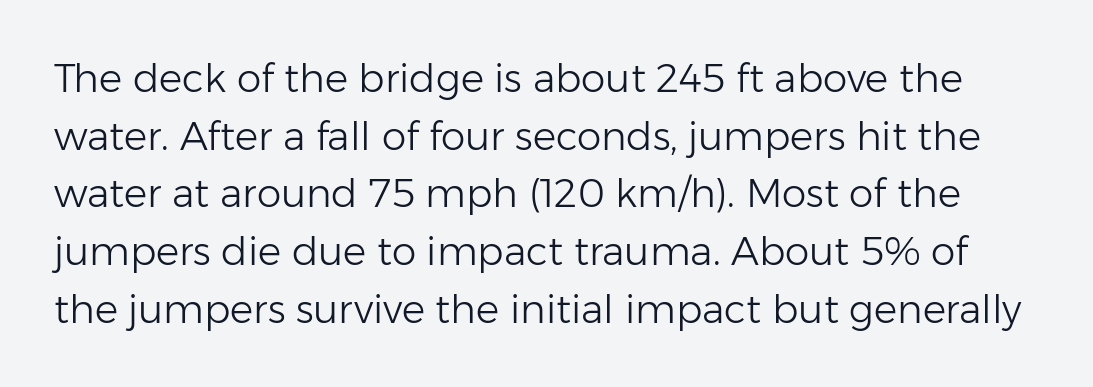
Every stem runs plumb, perpendicular to the baseline. The space beneath each line is pristine and unruled. This sample has the flowing, uneven cadence of proportional lettering. The passage shown is typeset with a sans-serif family. The vertical gap from one line to the next is medium. Caption: face not bold, strokes unweighted.
